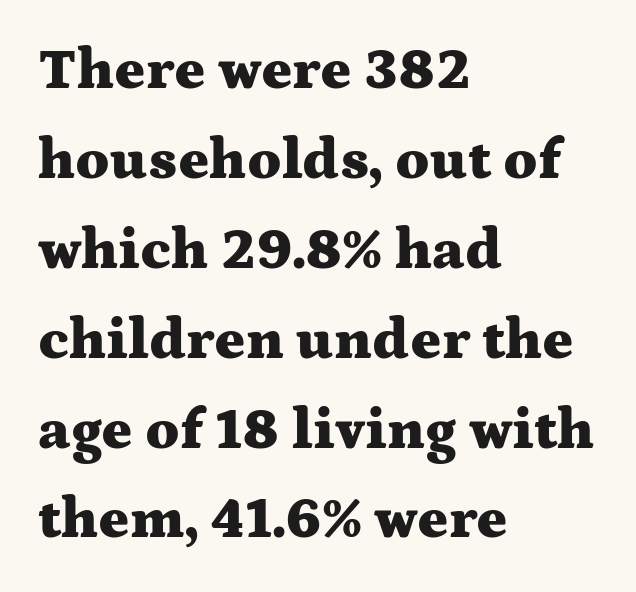
The image shows 58 px heavy, wide serif type, upright; set left-aligned, normal line spacing (1.55x), normal letter spacing, not underlined; medium stroke contrast and a medium x-height.
